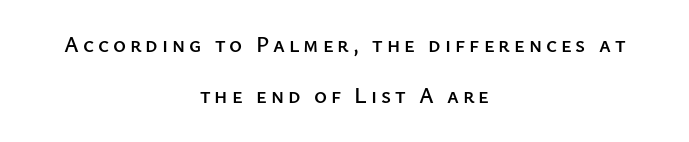
The image shows 22 px text type, upright; set centered, loose line spacing (2.32x), not underlined.
